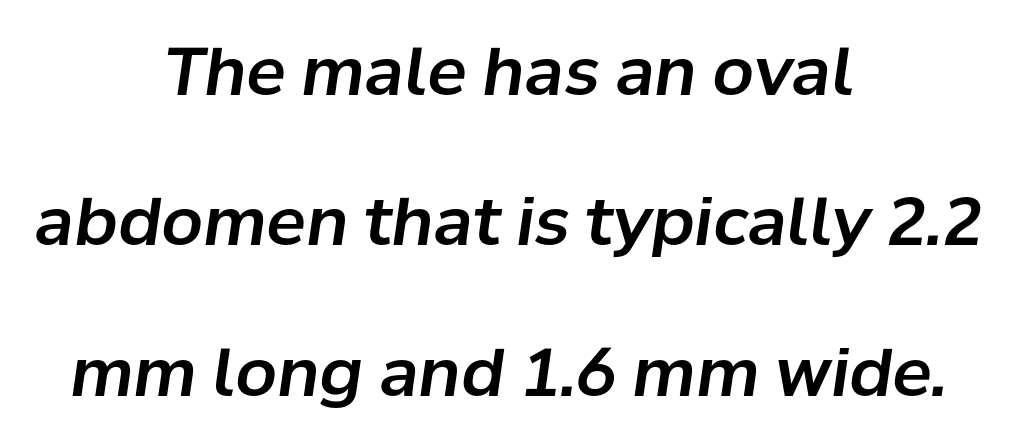
{"italic": "yes", "lean": "right", "slant_degrees": 8, "width": "normal", "stroke_contrast": "low", "x_height": "medium", "monospaced": "no", "underline": "no", "align": "center", "line_spacing": "loose", "line_spacing_ratio": 2.28, "letter_spacing": "normal", "letter_spacing_em": 0.0, "glyph_px": 66}
